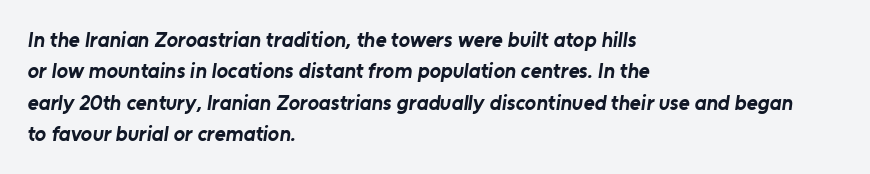
Letter spacing: default. The ragged edge is on the right, which tells us the setting is flush left. Pretty heavy lettering here — definitely bold. Successive baselines arrive at the customary interval. The baseline area is clear.
